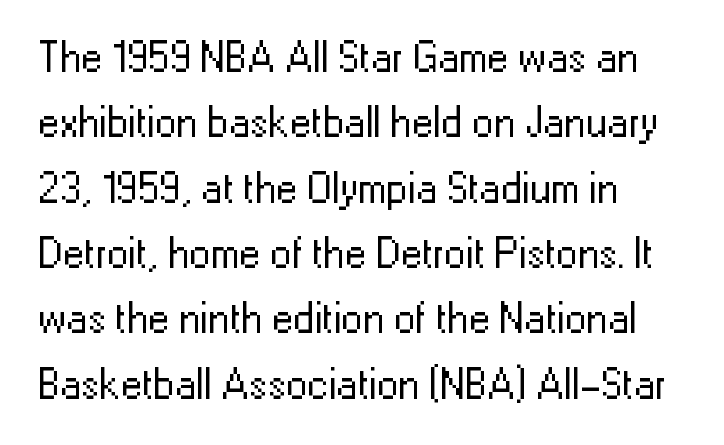
Q: Is the text bold? A: No.
Q: Is the text italic (slanted)? A: No, it is upright.
Q: Is the typeface a serif or a sans-serif typeface? A: Sans-serif.
Q: Is the text underlined? A: No.
Q: How is the paragraph aligned? A: Left-aligned.
Q: Is the spacing between letters normal or unusually wide? A: Normal.
Q: Is the spacing between lines tight, normal or loose? A: Normal.
Q: Width (condensed, normal, or wide)? A: Normal.
Q: Stroke contrast? A: Low.
Q: x-height? A: Medium.
Q: Monospaced? A: No.
